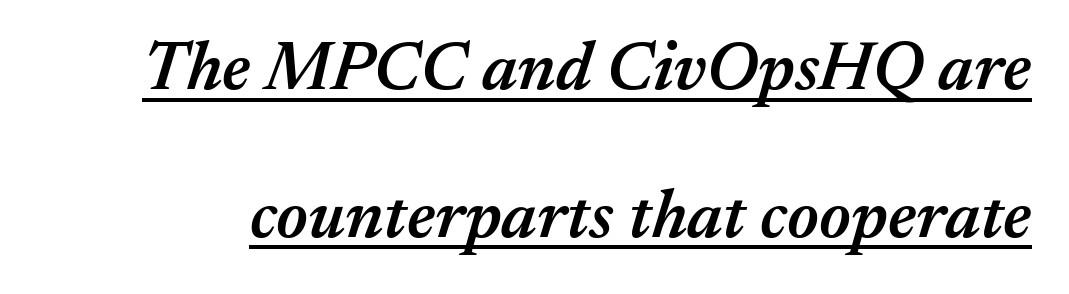
The image shows 69 px semibold type, italic (leaning right); set loose line spacing (2.14x), normal letter spacing, underlined; medium stroke contrast and a medium x-height.
